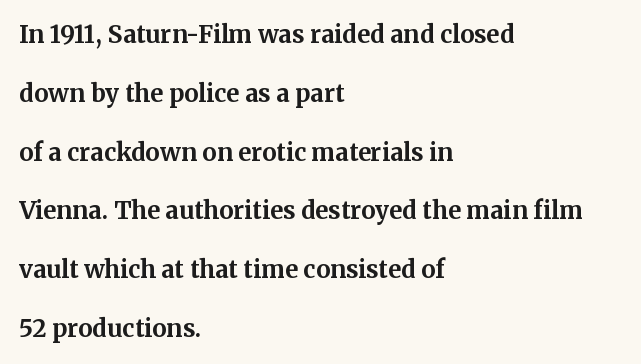
The string is rendered with underlining switched off. In CSS terms this would be text-align: left. This sample uses an upright cut, with every glyph sitting square on the baseline. Students, observe: this is what heavily led, spacious text looks like.
